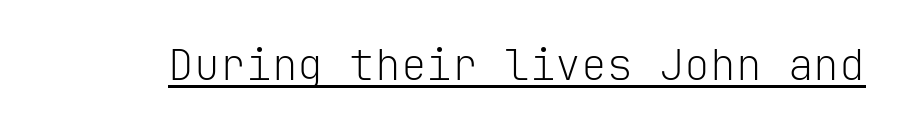
Q: Is the text bold? A: No.
Q: Is the text italic (slanted)? A: No, it is upright.
Q: Is the typeface a serif or a sans-serif typeface? A: Sans-serif.
Q: Is the text underlined? A: Yes.
Q: Is the spacing between letters normal or unusually wide? A: Normal.
Q: Width (condensed, normal, or wide)? A: Normal.
Q: Stroke contrast? A: Low.
Q: x-height? A: Medium.
Q: Monospaced? A: Yes.
